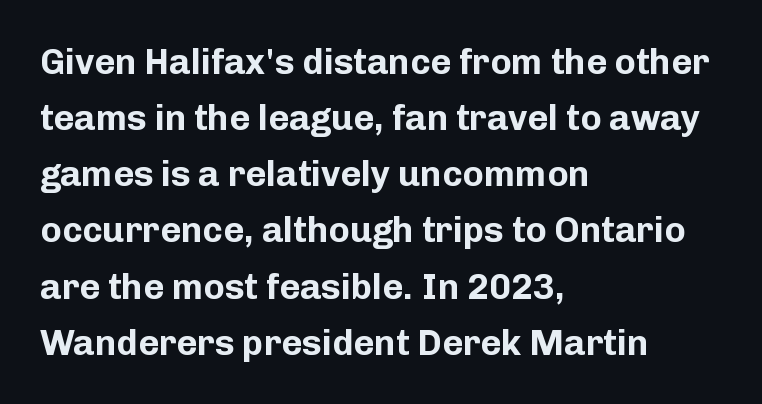
{"serif": "no", "italic": "no", "bold": "yes", "weight": "bold", "width": "normal", "stroke_contrast": "low", "x_height": "medium", "monospaced": "no", "underline": "no", "align": "left", "line_spacing": "normal", "line_spacing_ratio": 1.56, "letter_spacing": "normal", "letter_spacing_em": 0.0, "glyph_px": 36}
